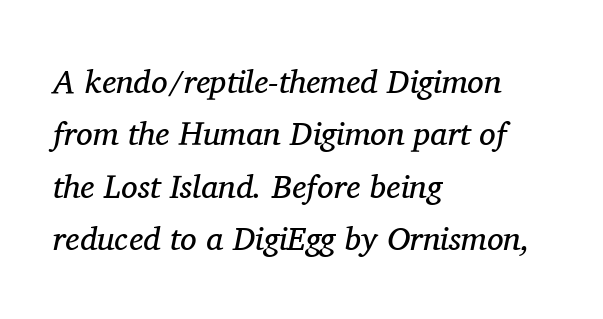
{"serif": "yes", "italic": "yes", "lean": "right", "slant_degrees": 11, "bold": "no", "weight": "regular", "width": "normal", "stroke_contrast": "medium", "x_height": "medium", "monospaced": "no", "underline": "no", "align": "left", "line_spacing": "normal", "line_spacing_ratio": 1.59, "letter_spacing": "normal", "letter_spacing_em": 0.0, "glyph_px": 33}
